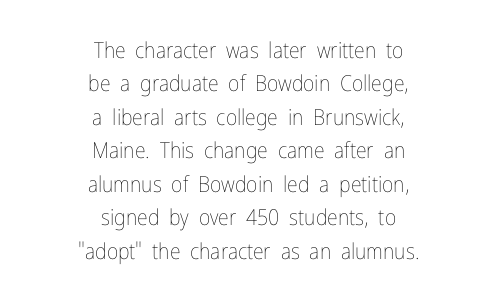
The image shows 22 px text type, upright; set centered, normal line spacing (1.52x), normal letter spacing, not underlined.
